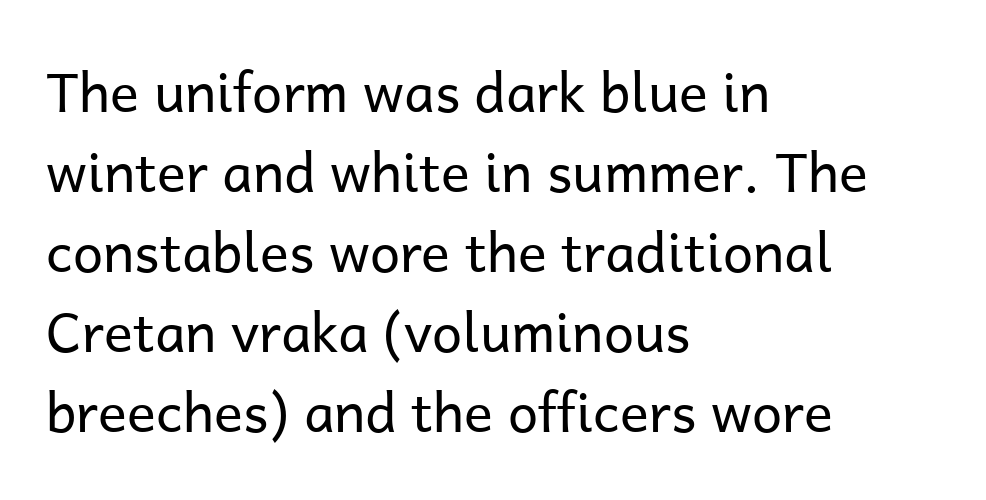
{"serif": "no", "italic": "no", "bold": "no", "weight": "regular", "width": "normal", "stroke_contrast": "low", "x_height": "medium", "monospaced": "no", "underline": "no", "align": "left", "line_spacing": "normal", "line_spacing_ratio": 1.48, "letter_spacing": "normal", "letter_spacing_em": 0.0, "glyph_px": 54}
